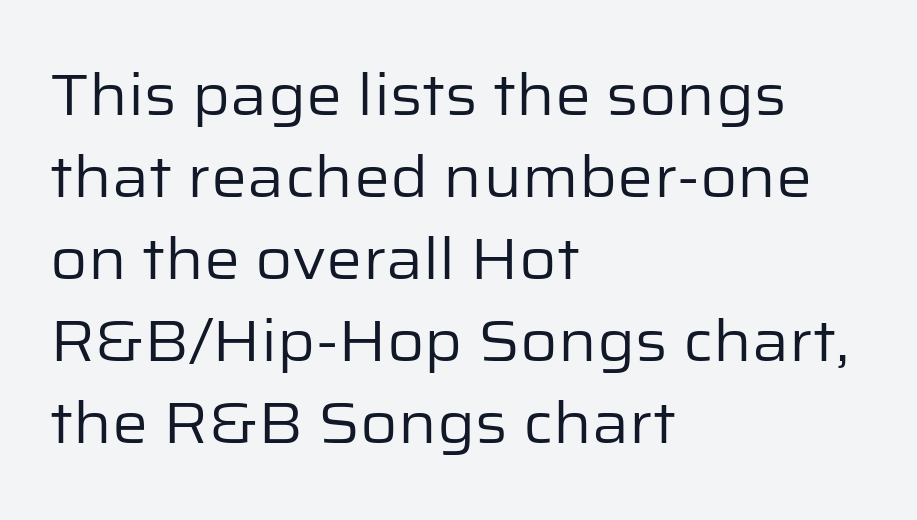
Is the type heavy? It reads as light-to-regular instead. Do the letters lean? They stand straight. This rendering leaves character spacing at its baseline value. Lines of text with bare space underneath. Reading down the block, your eye returns to a fixed left position each line.
